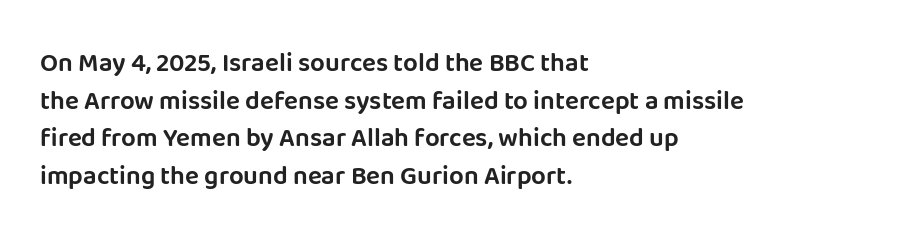
Q: Is the text italic (slanted)? A: No, it is upright.
Q: Is the text underlined? A: No.
Q: How is the paragraph aligned? A: Left-aligned.
Q: Is the spacing between letters normal or unusually wide? A: Normal.
Q: Is the spacing between lines tight, normal or loose? A: Normal.
